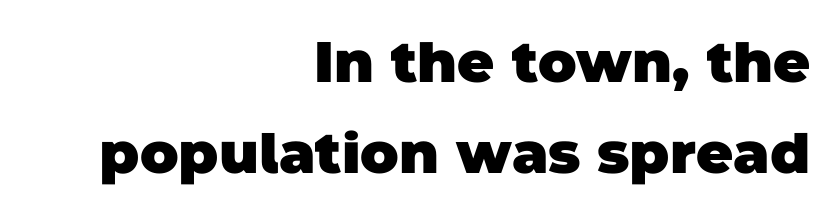
Q: Is the text bold? A: Yes.
Q: Is the typeface a serif or a sans-serif typeface? A: Sans-serif.
Q: Is the text underlined? A: No.
Q: How is the paragraph aligned? A: Right-aligned.
Q: Is the spacing between letters normal or unusually wide? A: Normal.
Q: Is the spacing between lines tight, normal or loose? A: Normal.
Q: Width (condensed, normal, or wide)? A: Normal.
Q: Stroke contrast? A: Low.
Q: x-height? A: Large.
Q: Monospaced? A: No.
